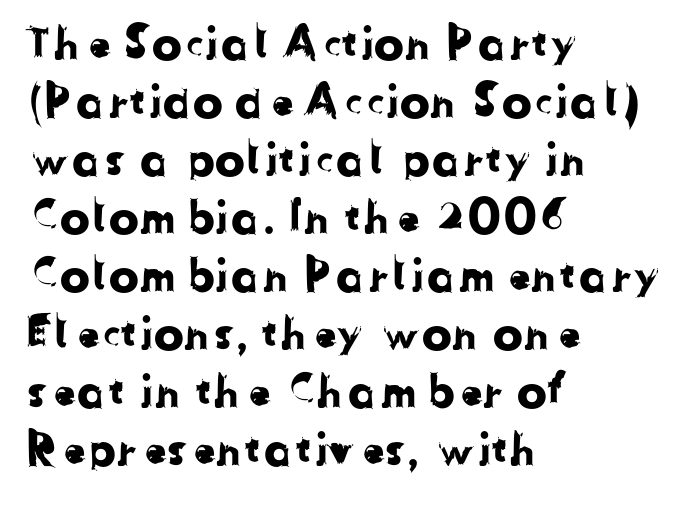
{"serif": "no", "width": "normal", "stroke_contrast": "low", "x_height": "medium", "monospaced": "no", "underline": "no", "align": "left", "line_spacing": "normal", "line_spacing_ratio": 1.29, "letter_spacing": "normal", "letter_spacing_em": 0.0, "glyph_px": 45}
